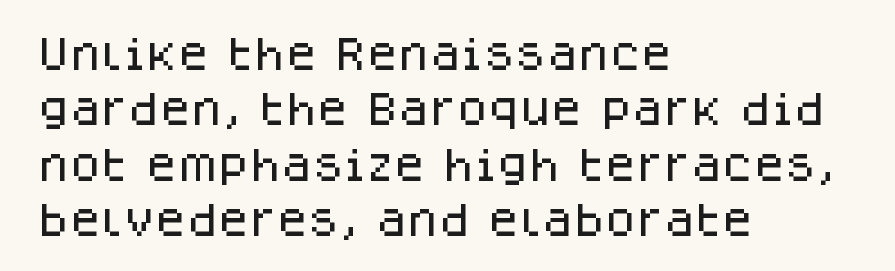
Q: Is the text italic (slanted)? A: No, it is upright.
Q: Is the typeface a serif or a sans-serif typeface? A: Sans-serif.
Q: Is the text underlined? A: No.
Q: How is the paragraph aligned? A: Left-aligned.
Q: Is the spacing between letters normal or unusually wide? A: Normal.
Q: Is the spacing between lines tight, normal or loose? A: Normal.
Q: Width (condensed, normal, or wide)? A: Normal.
Q: Stroke contrast? A: Low.
Q: x-height? A: Large.
Q: Monospaced? A: No.
